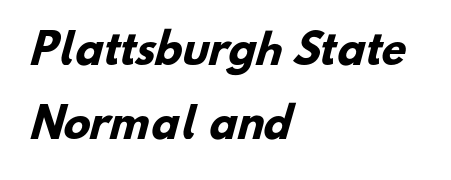
The image shows 40 px heavy sans-serif type; set left-aligned, line spacing 1.84x, normal letter spacing, not underlined; low stroke contrast and a small x-height.
